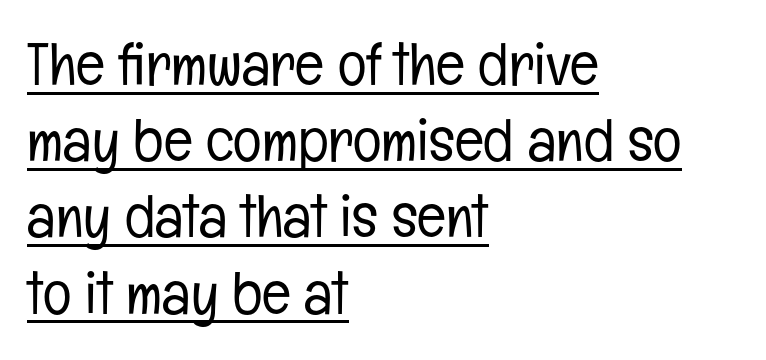
The image shows 60 px light, condensed sans-serif type, upright; set left-aligned, normal line spacing (1.27x), normal letter spacing, underlined; low stroke contrast and a medium x-height.
